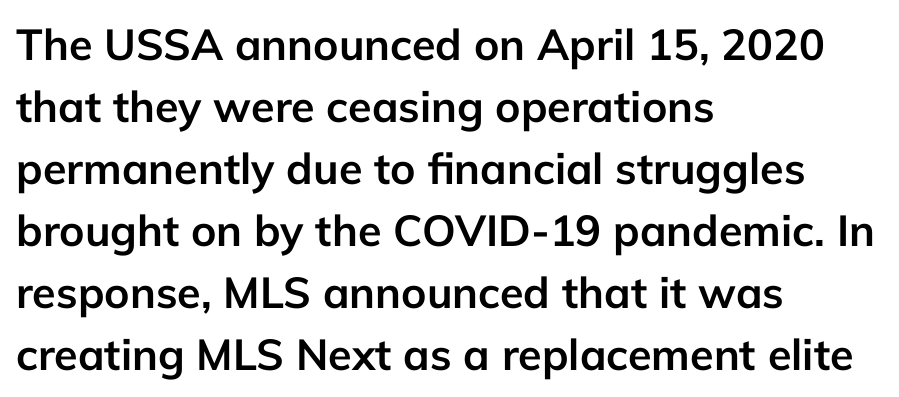
Caption: multi-line text, flush left, ragged right. The font is running at its bold setting. Italic? Not at all — the glyphs are vertical. Vertical spacing — default. Stroke terminals: plain, sans-serif. The rendering keeps characters at their native spacing.
